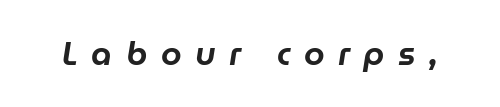
The image shows 33 px text type, italic (leaning right); set unusually wide letter spacing (+0.41 em), not underlined; low stroke contrast and a medium x-height.
